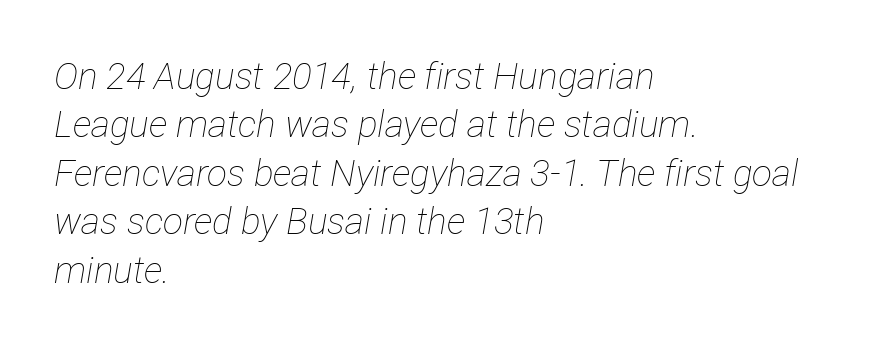
The image shows 37 px thin, condensed type, italic (leaning right); set left-aligned, normal line spacing (1.31x), normal letter spacing, not underlined; low stroke contrast and a medium x-height.
